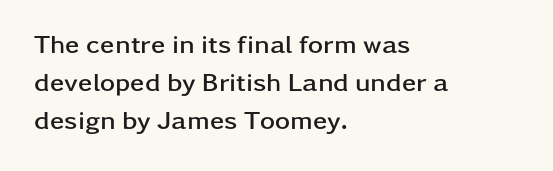
Horizontal alignment here is leftward, the default for most running prose. Nothing unusual about the tracking: characters are spaced as the font intends. Students, observe: this is what conventionally led text looks like. Does the lettering tilt? It doesn't — this is upright.
